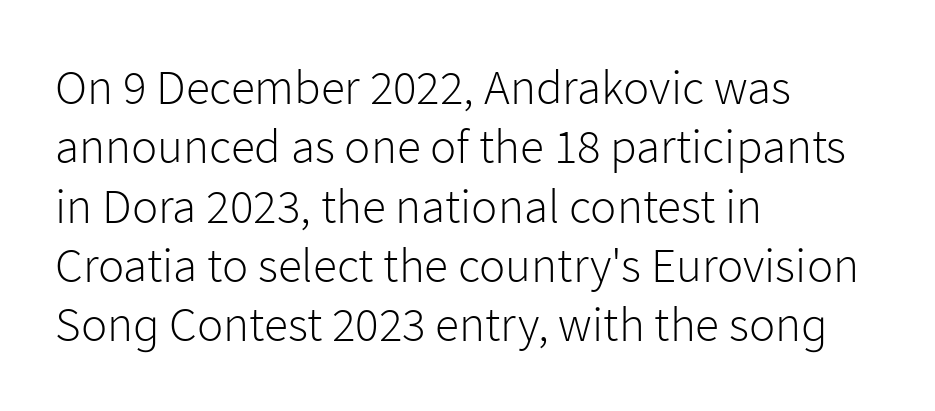
{"serif": "no", "italic": "no", "bold": "no", "weight": "light", "width": "normal", "stroke_contrast": "low", "x_height": "medium", "monospaced": "no", "underline": "no", "align": "left", "line_spacing_ratio": 1.21, "letter_spacing": "normal", "letter_spacing_em": 0.0, "glyph_px": 49}
